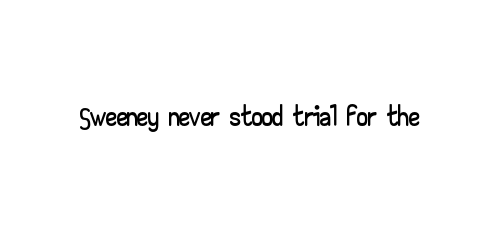
This sample uses an upright cut, with every glyph sitting square on the baseline. Proportional: the letters do not fall into vertical columns. Between one letter and the next there's only the usual sliver of space. Unmarked baselines from the first word to the last.
